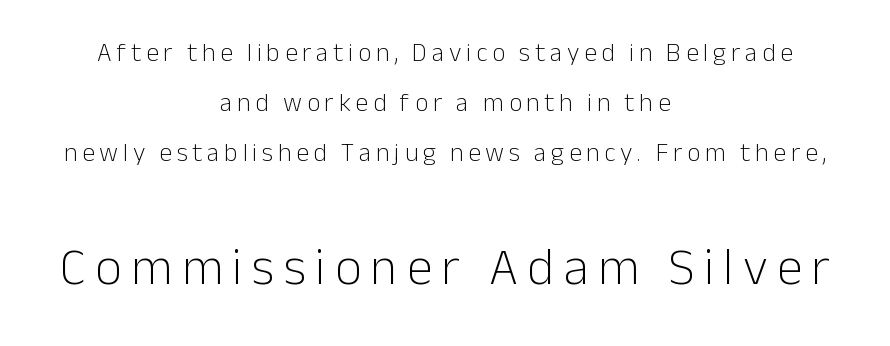
{"serif": "no", "italic": "no", "bold": "no", "weight": "light", "width": "normal", "stroke_contrast": "low", "x_height": "medium", "monospaced": "no", "underline": "no", "align": "center", "line_spacing": "loose", "line_spacing_ratio": 1.92, "larger_block": "second", "size_ratio": 2.0, "glyph_px": 52}
